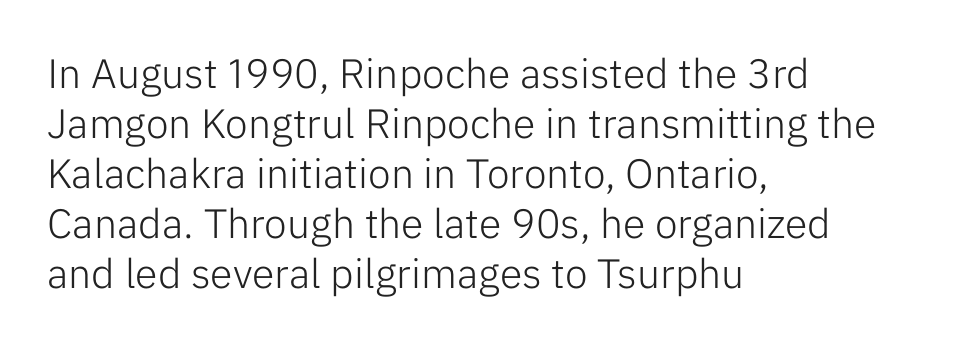
On a weight scale, this lands at 450 or below. A typesetter would call this proportional, since set widths differ per character. The letters stand straight up with perfectly vertical stems. Nothing unusual about the tracking: characters are spaced as the font intends. This rendering employs a face without finishing strokes, i.e., a sans-serif.
